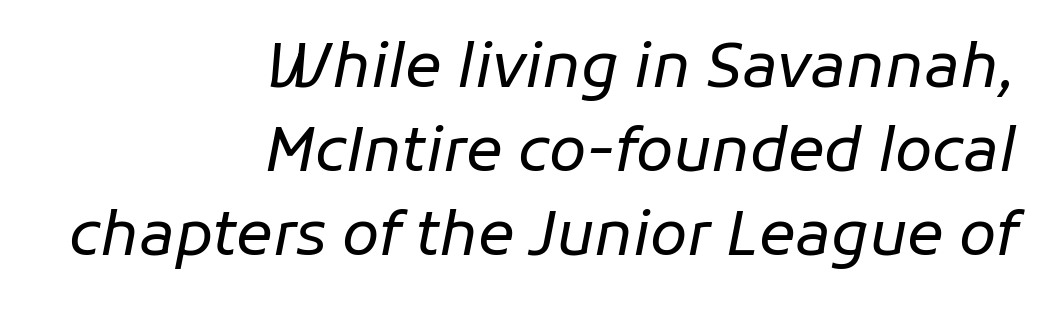
Horizontal bands of white between lines are of average thickness. Alignment: flush right. There is no visible air inserted between adjacent glyphs. Stem width sits at or under what a default text font uses. Check the space under the baseline: it is left empty. Note the varied advance widths — an 'i' is clearly narrower than an 'm'.
